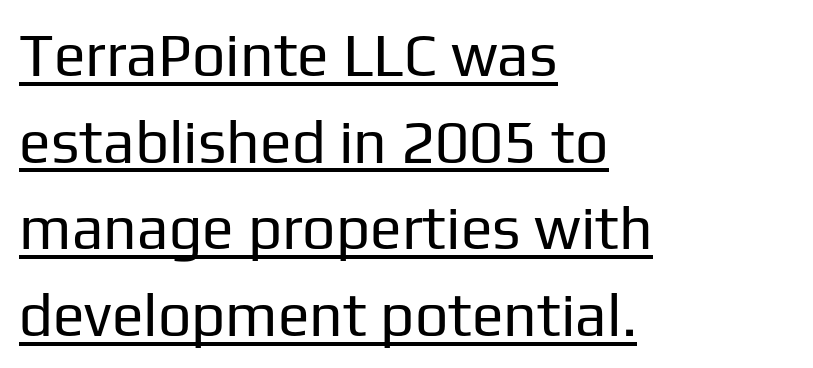
Here the glyphs are tracked normally, forming tight word shapes. In terms of posture, this sample is upright. The paragraph has a hard left edge and a soft right edge. Varying glyph widths throughout — classic text-font behaviour. Typographically, this falls in the sans-serif category. In designer terms, the underline attribute is active on this setting.
